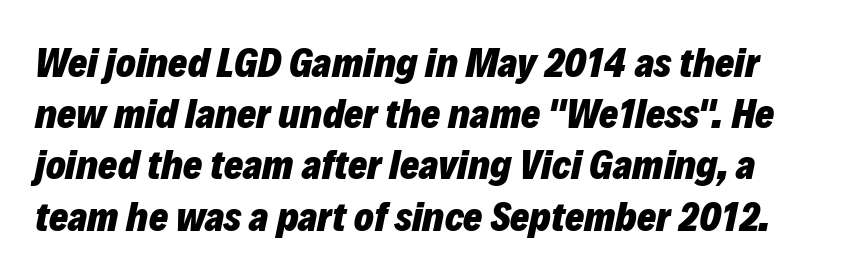
The image shows 41 px heavy type, italic (leaning right); set normal line spacing (1.25x), normal letter spacing, not underlined; low stroke contrast and a medium x-height.
